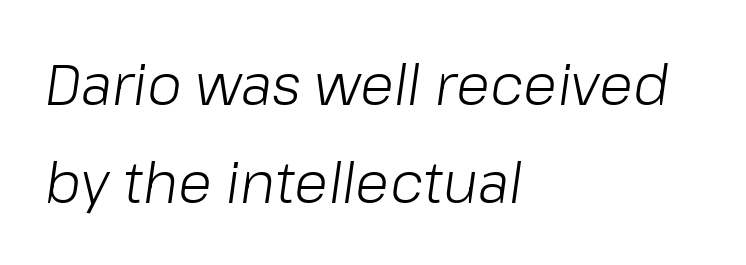
Q: Is the text bold? A: No.
Q: Is the text italic (slanted)? A: Yes, it leans right by about 8 degrees.
Q: Is the text underlined? A: No.
Q: How is the paragraph aligned? A: Left-aligned.
Q: Is the spacing between letters normal or unusually wide? A: Normal.
Q: Width (condensed, normal, or wide)? A: Normal.
Q: Stroke contrast? A: Low.
Q: x-height? A: Medium.
Q: Monospaced? A: No.
